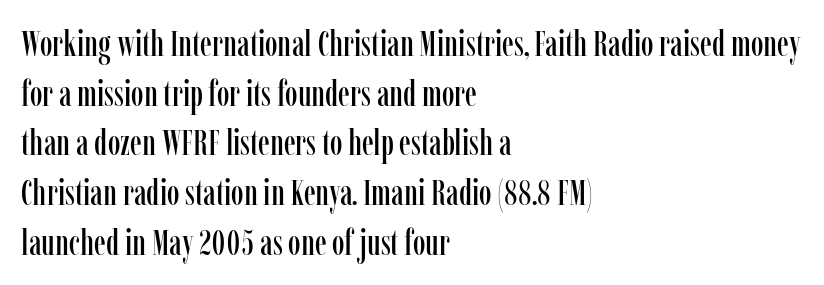
Q: Is the text italic (slanted)? A: No, it is upright.
Q: Is the typeface a serif or a sans-serif typeface? A: Serif.
Q: Is the text underlined? A: No.
Q: How is the paragraph aligned? A: Left-aligned.
Q: Is the spacing between letters normal or unusually wide? A: Normal.
Q: Is the spacing between lines tight, normal or loose? A: Normal.
Q: Width (condensed, normal, or wide)? A: Condensed.
Q: Stroke contrast? A: Low.
Q: x-height? A: Medium.
Q: Monospaced? A: No.
